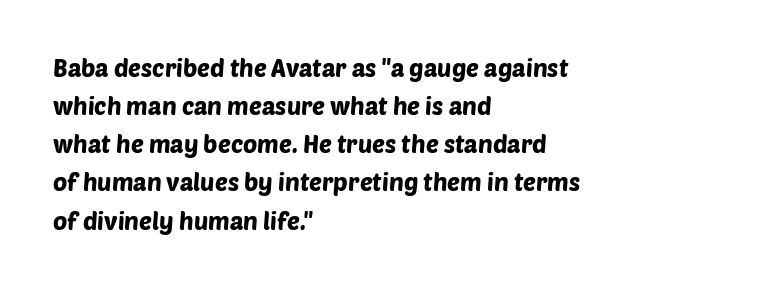
The paragraph has a hard left edge and a soft right edge. Underlining? Definitely not there. The gaps between neighbouring characters are ordinary and unremarkable. Baseline-to-baseline distance is the conventional proportion of letter height.
